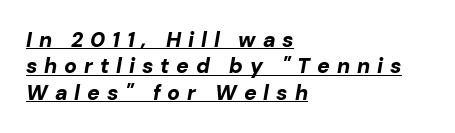
{"italic": "yes", "lean": "right", "slant_degrees": 10, "bold": "yes", "underline": "yes", "align": "left", "line_spacing": "normal", "line_spacing_ratio": 1.26, "letter_spacing": "wide", "letter_spacing_em": 0.33, "glyph_px": 21}
